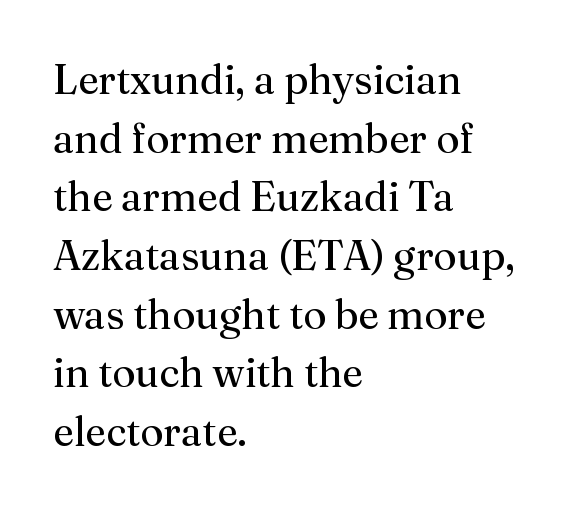
Is the block centered? No — it sits flush against the left margin. The leading is moderate, giving the passage an even texture. Every character sits straight up, as roman type does. This rendering leaves character spacing at its baseline value. Each letter keeps its own natural width here, so spacing adapts to shape.
